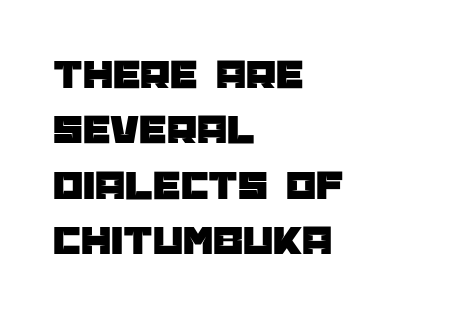
Q: Is the text italic (slanted)? A: No, it is upright.
Q: Is the typeface a serif or a sans-serif typeface? A: Sans-serif.
Q: Is the text underlined? A: No.
Q: How is the paragraph aligned? A: Left-aligned.
Q: Is the spacing between letters normal or unusually wide? A: Normal.
Q: Is the spacing between lines tight, normal or loose? A: Normal.
Q: Width (condensed, normal, or wide)? A: Normal.
Q: Stroke contrast? A: Low.
Q: x-height? A: Large.
Q: Monospaced? A: No.
